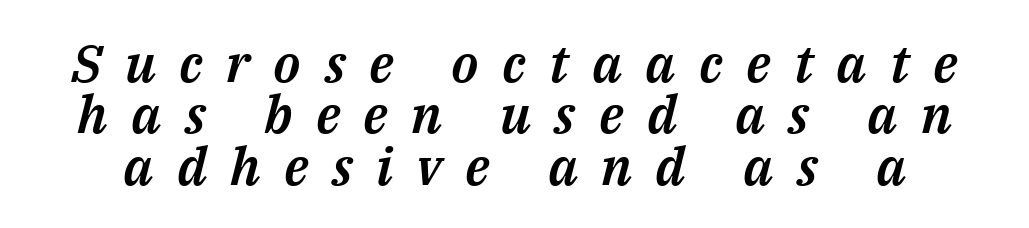
Q: Is the text italic (slanted)? A: Yes, it leans right by about 14 degrees.
Q: Is the text underlined? A: No.
Q: Is the spacing between letters normal or unusually wide? A: Unusually wide.
Q: Is the spacing between lines tight, normal or loose? A: Tight.
Q: Width (condensed, normal, or wide)? A: Normal.
Q: Stroke contrast? A: Medium.
Q: x-height? A: Medium.
Q: Monospaced? A: No.
